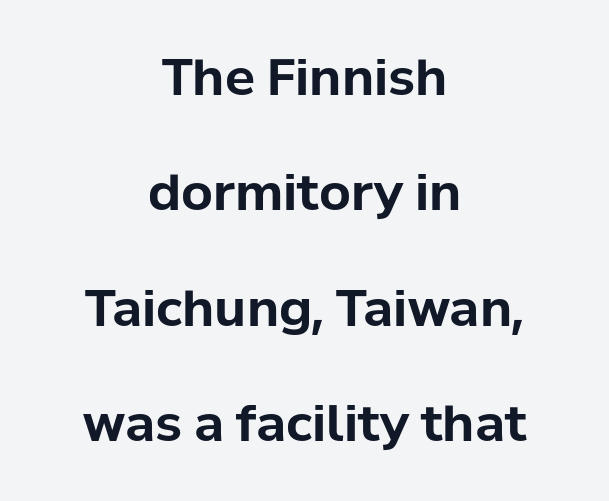
Q: Is the text bold? A: Yes.
Q: Is the text italic (slanted)? A: No, it is upright.
Q: Is the typeface a serif or a sans-serif typeface? A: Sans-serif.
Q: Is the text underlined? A: No.
Q: How is the paragraph aligned? A: Centered.
Q: Is the spacing between letters normal or unusually wide? A: Normal.
Q: Is the spacing between lines tight, normal or loose? A: Loose.
Q: Width (condensed, normal, or wide)? A: Normal.
Q: Stroke contrast? A: Low.
Q: x-height? A: Medium.
Q: Monospaced? A: No.
